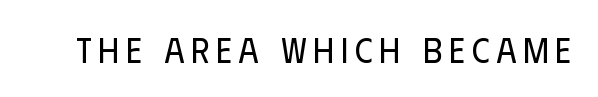
The image shows 35 px regular-weight, condensed sans-serif type, upright; set not underlined; low stroke contrast and a large x-height.
